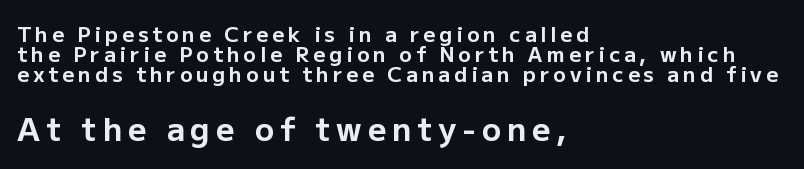
The image shows 32 px bold sans-serif type, upright; set left-aligned, tight line spacing (0.96x), not underlined; the second (bottom) block is 1.52x larger; low stroke contrast and a medium x-height.
